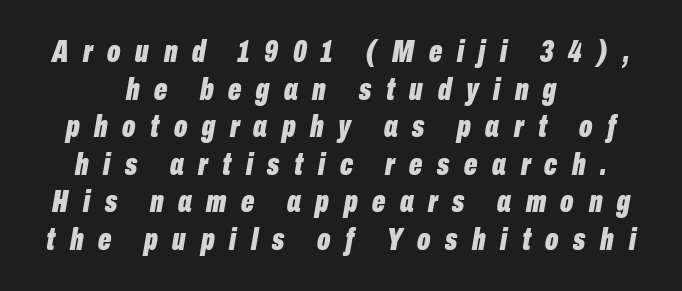
{"italic": "yes", "lean": "right", "slant_degrees": 10, "bold": "yes", "weight": "bold", "width": "condensed", "stroke_contrast": "low", "x_height": "medium", "monospaced": "no", "underline": "no", "align": "center", "line_spacing_ratio": 1.21, "letter_spacing": "wide", "letter_spacing_em": 0.47, "glyph_px": 31}
